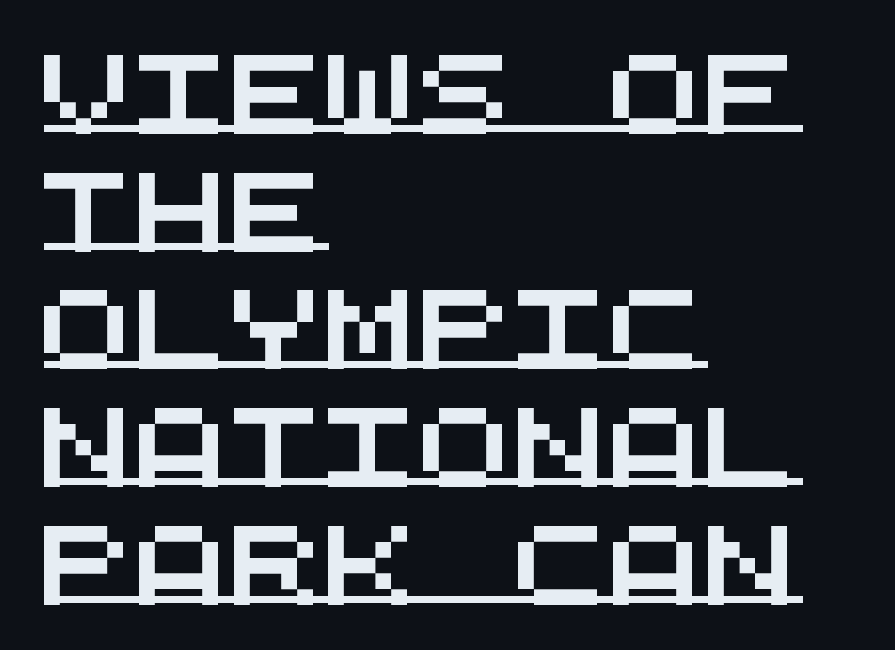
The image shows 79 px wide sans-serif type, monospaced; set left-aligned, normal line spacing (1.49x), normal letter spacing, underlined; medium stroke contrast and a large x-height.
